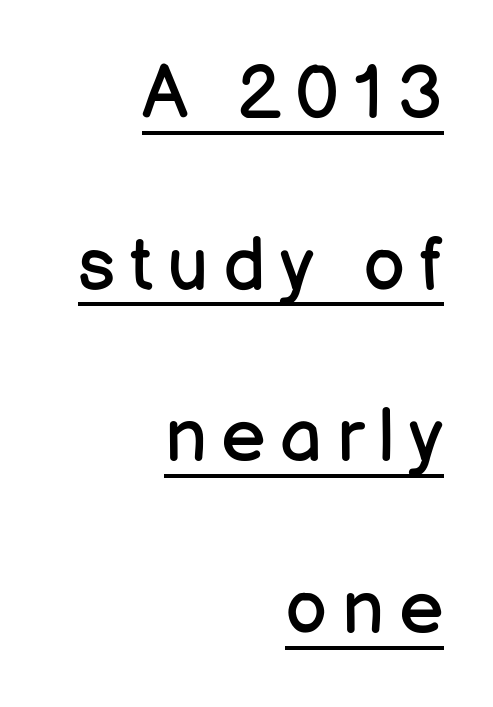
{"serif": "no", "italic": "no", "bold": "no", "weight": "regular", "width": "normal", "stroke_contrast": "low", "x_height": "medium", "monospaced": "no", "underline": "yes", "align": "right", "line_spacing": "loose", "line_spacing_ratio": 2.29, "glyph_px": 75}
